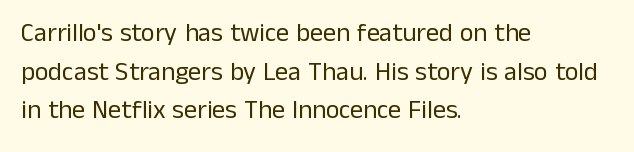
{"italic": "no", "bold": "no", "underline": "no", "align": "left", "line_spacing": "normal", "line_spacing_ratio": 1.49, "letter_spacing": "normal", "letter_spacing_em": 0.0, "glyph_px": 26}
